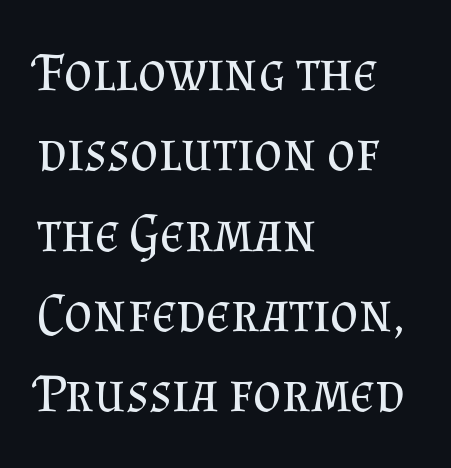
{"serif": "yes", "italic": "no", "bold": "no", "weight": "regular", "width": "normal", "stroke_contrast": "medium", "x_height": "small", "monospaced": "no", "underline": "no", "align": "left", "line_spacing": "normal", "line_spacing_ratio": 1.46, "letter_spacing": "normal", "letter_spacing_em": 0.0, "glyph_px": 55}
